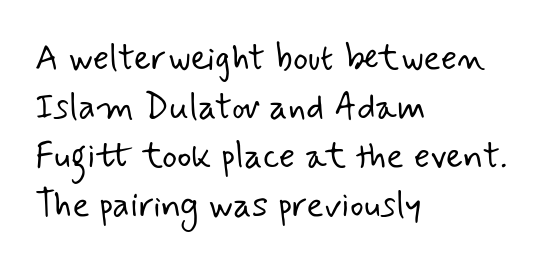
{"serif": "no", "bold": "no", "weight": "light", "width": "normal", "stroke_contrast": "low", "x_height": "small", "monospaced": "no", "underline": "no", "align": "left", "line_spacing": "normal", "line_spacing_ratio": 1.36, "letter_spacing": "normal", "letter_spacing_em": 0.0, "glyph_px": 36}
